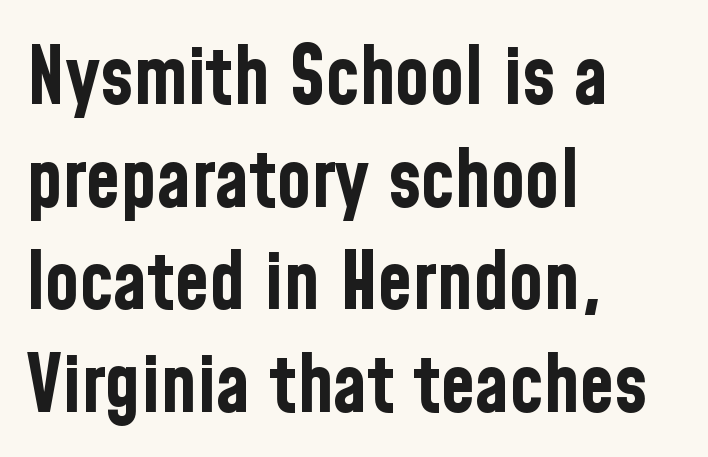
This is roman type, the default non-slanted kind. Horizontal alignment here is leftward, the default for most running prose. Descenders are the only things crossing below the line. Short note: letters normally spaced.
